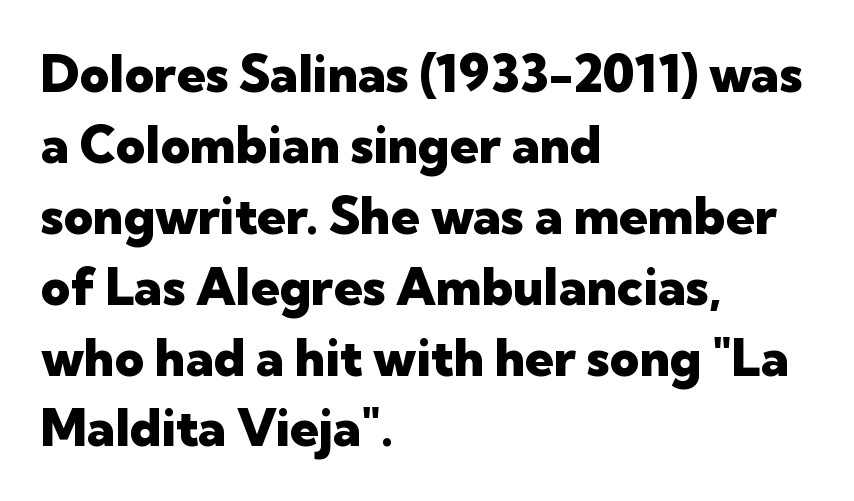
Q: Is the text bold? A: Yes.
Q: Is the text italic (slanted)? A: No, it is upright.
Q: Is the typeface a serif or a sans-serif typeface? A: Sans-serif.
Q: Is the text underlined? A: No.
Q: How is the paragraph aligned? A: Left-aligned.
Q: Is the spacing between letters normal or unusually wide? A: Normal.
Q: Is the spacing between lines tight, normal or loose? A: Normal.
Q: Width (condensed, normal, or wide)? A: Normal.
Q: Stroke contrast? A: Low.
Q: x-height? A: Medium.
Q: Monospaced? A: No.
